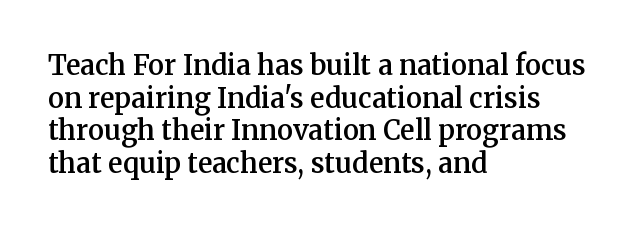
The rendering uses a semibold face; strokes are thickened but not to full bold. Inter-character spacing is left at the font's built-in metrics. Quick note: not italic, upright. Which margin do the lines hug? The left one — the right edge is uneven.
